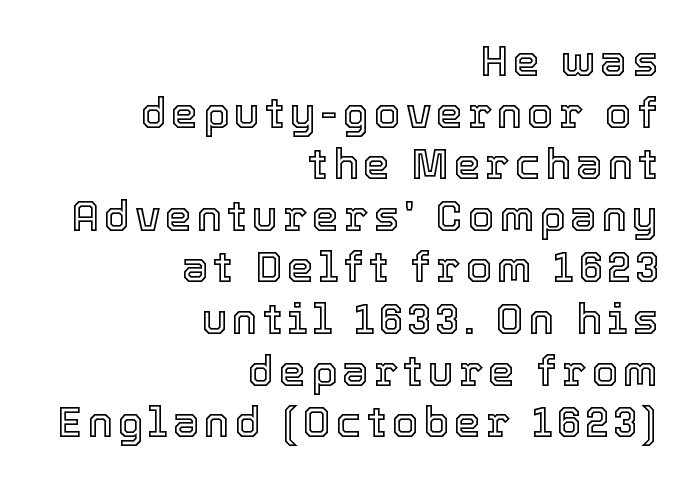
Q: Is the text italic (slanted)? A: No, it is upright.
Q: Is the text underlined? A: No.
Q: How is the paragraph aligned? A: Right-aligned.
Q: Width (condensed, normal, or wide)? A: Normal.
Q: x-height? A: Medium.
Q: Monospaced? A: No.
